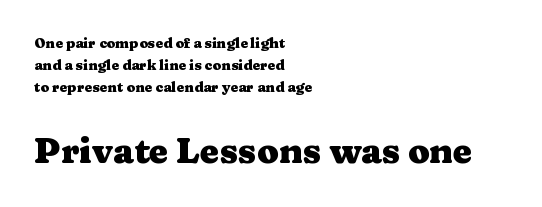
The compositor pushed each line to the left boundary. Top chunk: small. Bottom chunk: large. Here the designer chose a conventional face with non-uniform glyph widths. Whoever set this chose a conventional vertical rhythm.
